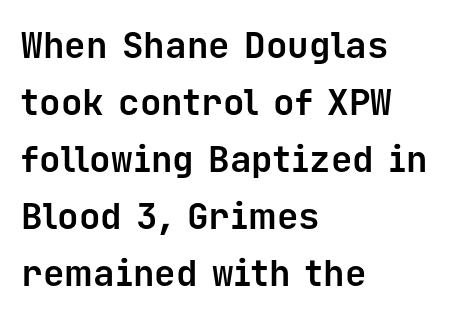
The image shows 36 px bold sans-serif type, upright, monospaced; set left-aligned, normal line spacing (1.58x), normal letter spacing, not underlined; low stroke contrast and a medium x-height.
